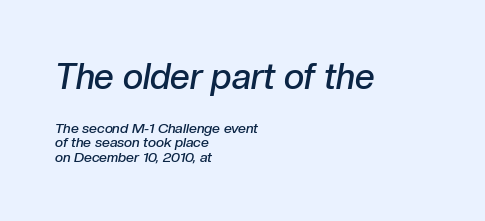
The image shows 35 px semibold type, italic (leaning right); set left-aligned, tight line spacing (1.03x), normal letter spacing, not underlined; the first (top) block is 2.5x larger; low stroke contrast and a medium x-height.
